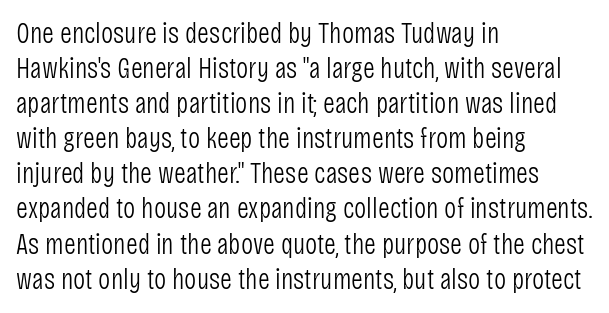
{"serif": "no", "italic": "no", "bold": "no", "weight": "light", "width": "condensed", "stroke_contrast": "low", "x_height": "large", "monospaced": "no", "underline": "no", "align": "left", "line_spacing_ratio": 1.21, "letter_spacing": "normal", "letter_spacing_em": 0.0, "glyph_px": 29}
